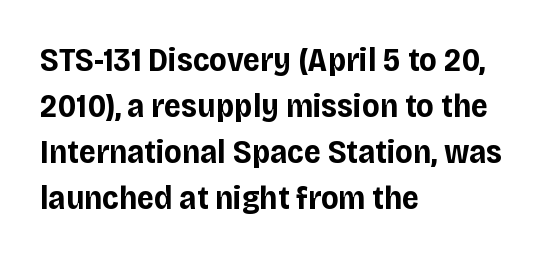
{"serif": "no", "italic": "no", "bold": "yes", "weight": "bold", "width": "normal", "stroke_contrast": "low", "x_height": "large", "monospaced": "no", "underline": "no", "align": "left", "line_spacing": "normal", "line_spacing_ratio": 1.39, "letter_spacing": "normal", "letter_spacing_em": 0.0, "glyph_px": 33}
